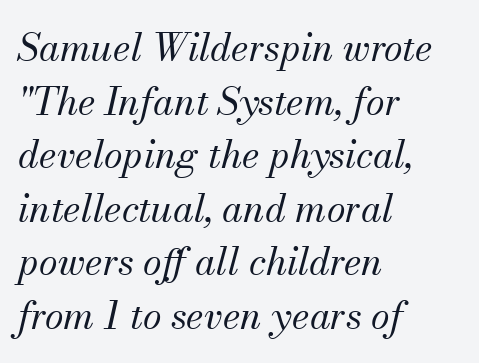
{"serif": "yes", "italic": "yes", "lean": "right", "slant_degrees": 13, "bold": "no", "weight": "regular", "width": "normal", "stroke_contrast": "medium", "x_height": "small", "monospaced": "no", "underline": "no", "align": "left", "line_spacing": "normal", "line_spacing_ratio": 1.41, "letter_spacing": "normal", "letter_spacing_em": 0.0, "glyph_px": 38}
